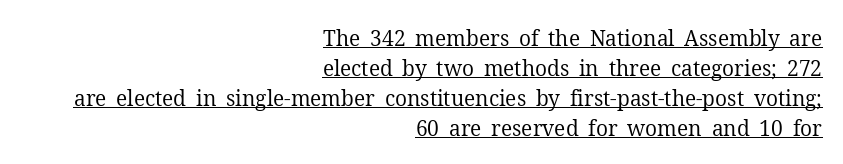
The rows are spaced the way most documents space them. A baseline rule has been typeset under these characters. Letters have the restrained weight of plain body copy at most. Default kerning and tracking; the words read as compact shapes. Notice how the stems are strictly vertical — no italics here.
